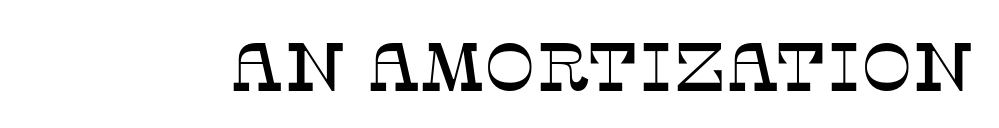
{"serif": "yes", "italic": "no", "width": "normal", "stroke_contrast": "low", "x_height": "large", "monospaced": "no", "underline": "no", "letter_spacing": "normal", "letter_spacing_em": 0.0, "glyph_px": 68}
